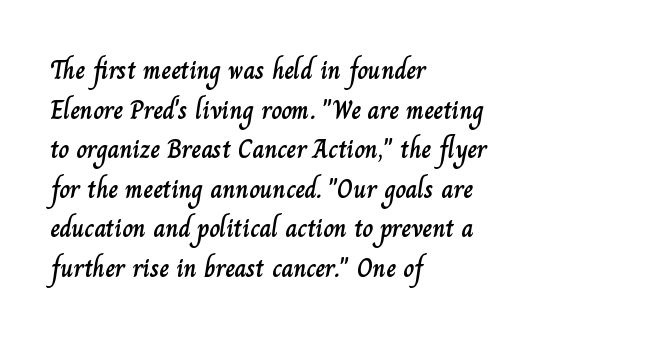
{"underline": "no", "align": "left", "line_spacing": "normal", "line_spacing_ratio": 1.52, "letter_spacing": "normal", "letter_spacing_em": 0.0, "glyph_px": 26}
